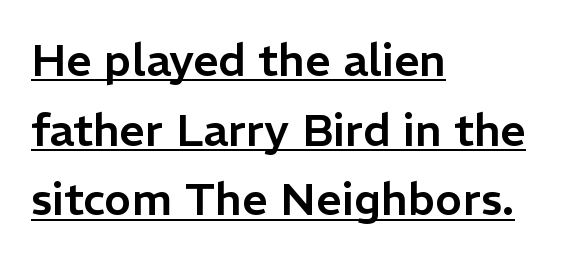
Leading: standard. Standard letterfit; no display-style spreading of the glyphs. The text was rendered using a sans face with plain stroke endings. Posture: vertical.
